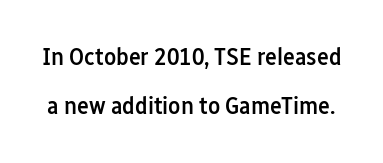
Default kerning and tracking; the words read as compact shapes. Unmarked baselines from the first word to the last. Does the weight exceed regular? Yes, but only to semibold. The lettering stays uniformly vertical, giving the passage a roman look.
